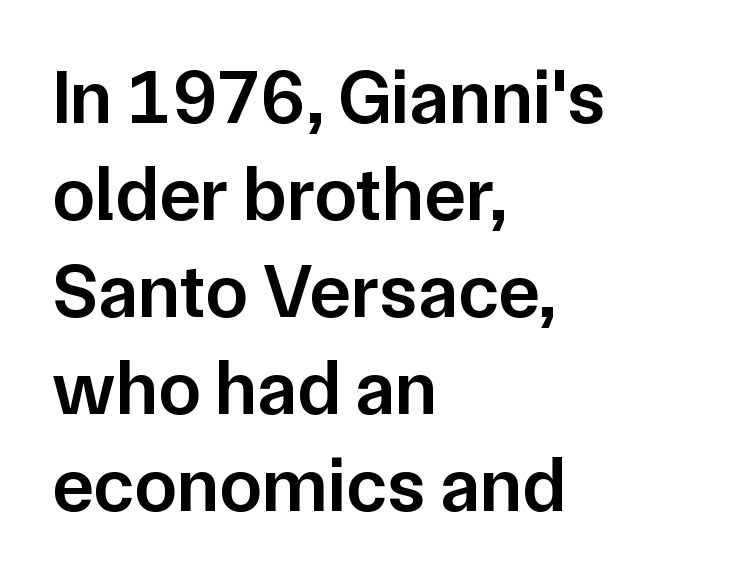
Plain, unruled lines of type. Is the type bold? Partly — it's a semibold, heavier than regular but not fully bold. Nobody touched the tracking dial on this one. The compositor pushed each line to the left boundary. Characters remain perfectly vertical along every line.
